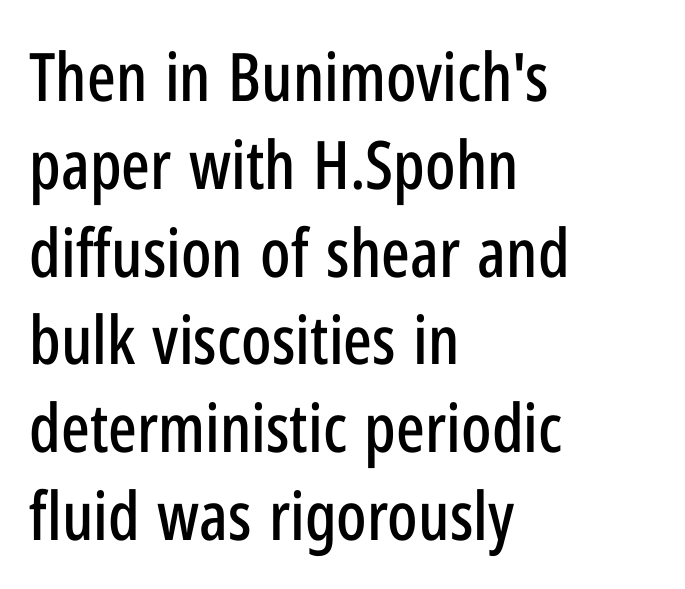
Is the block centered? No — it sits flush against the left margin. The strip under each line holds only bare page. Normally led — the rows are evenly, conventionally spaced. The gaps between neighbouring characters are ordinary and unremarkable. Varying glyph widths throughout — classic text-font behaviour. Designer's note — italics off, roman on.
